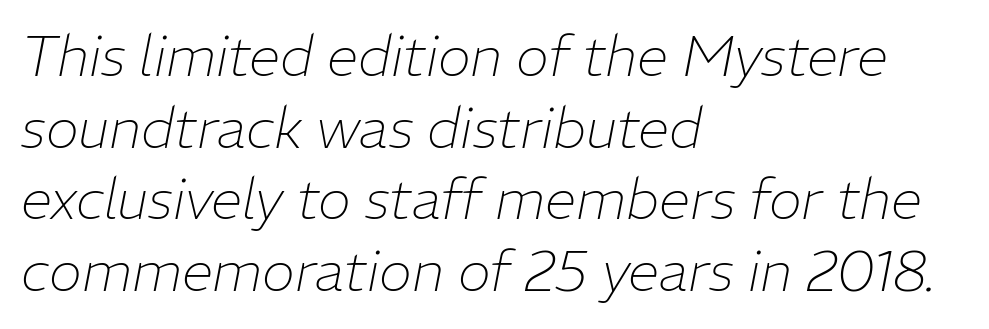
Q: Is the text bold? A: No.
Q: Is the text italic (slanted)? A: Yes, it leans right by about 11 degrees.
Q: Is the text underlined? A: No.
Q: How is the paragraph aligned? A: Left-aligned.
Q: Is the spacing between letters normal or unusually wide? A: Normal.
Q: Is the spacing between lines tight, normal or loose? A: Normal.
Q: Width (condensed, normal, or wide)? A: Normal.
Q: Stroke contrast? A: Low.
Q: x-height? A: Medium.
Q: Monospaced? A: No.
